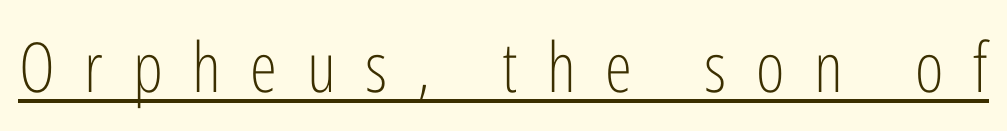
The image shows 69 px light, condensed sans-serif type, upright; set unusually wide letter spacing (+0.43 em), underlined; low stroke contrast and a medium x-height.
